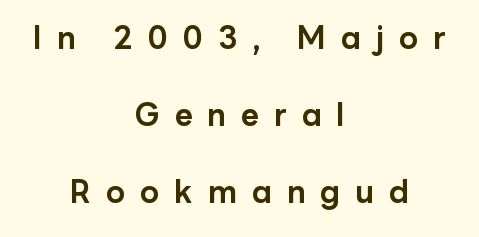
The letters advance in unequal steps, a hallmark of proportional type. Stroke thickness is high; the sample reads as a true bold. The font's upright variant was chosen for this text. Observe the wide spacing: letters keep a clear distance from each other. Type style note: lacks serifs. Which margin do the lines hug? Neither — every line sits in the middle.
